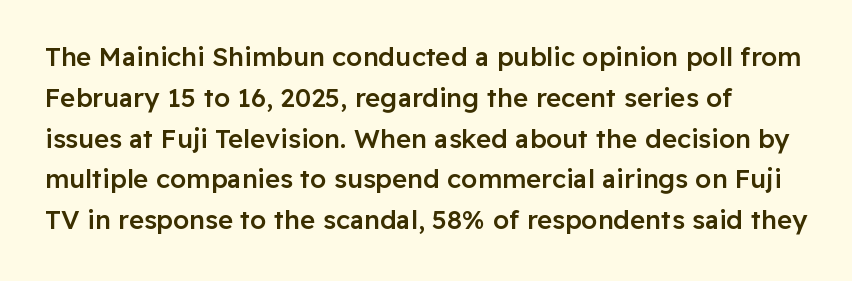
Q: Is the text bold? A: Semi-bold.
Q: Is the text italic (slanted)? A: No, it is upright.
Q: Is the text underlined? A: No.
Q: Is the spacing between letters normal or unusually wide? A: Normal.
Q: Is the spacing between lines tight, normal or loose? A: Normal.
